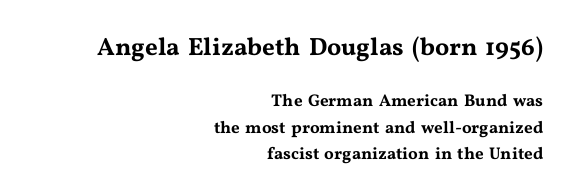
Each new line begins a customary step beneath the previous one. Each line ends at the same right margin while the left side varies. Here the first block reads like a headline and the second like body copy. Between one letter and the next there's only the usual sliver of space. The letters stand upright; this is a roman face. The passage shown is not underscored anywhere.
